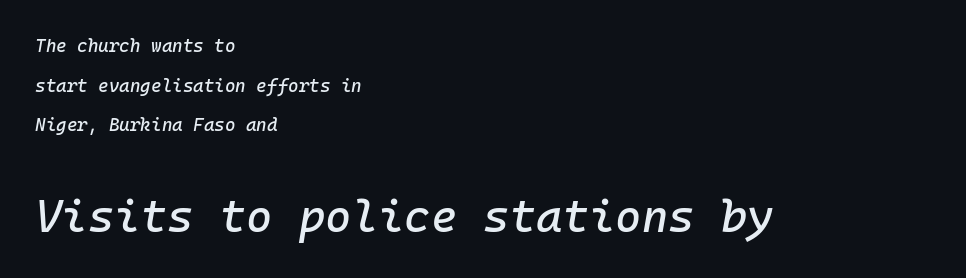
{"italic": "yes", "lean": "right", "slant_degrees": 10, "width": "normal", "stroke_contrast": "low", "x_height": "medium", "monospaced": "yes", "underline": "no", "align": "left", "line_spacing": "loose", "line_spacing_ratio": 2.2, "letter_spacing": "normal", "letter_spacing_em": 0.0, "larger_block": "second", "size_ratio": 2.5, "glyph_px": 45}
